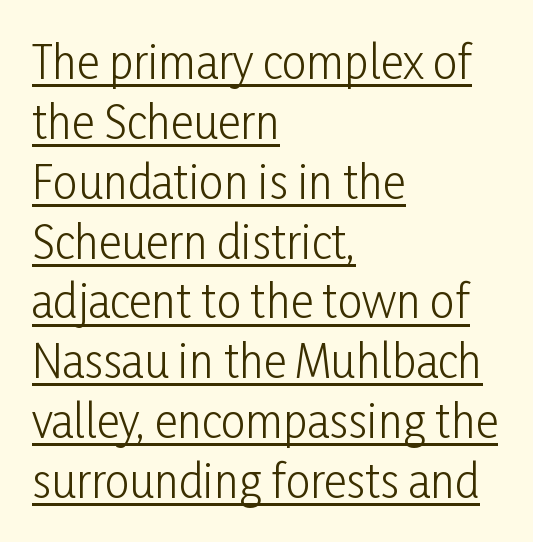
Q: Is the text bold? A: No.
Q: Is the text italic (slanted)? A: No, it is upright.
Q: Is the typeface a serif or a sans-serif typeface? A: Sans-serif.
Q: Is the text underlined? A: Yes.
Q: How is the paragraph aligned? A: Left-aligned.
Q: Is the spacing between letters normal or unusually wide? A: Normal.
Q: Is the spacing between lines tight, normal or loose? A: Normal.
Q: Width (condensed, normal, or wide)? A: Condensed.
Q: Stroke contrast? A: Low.
Q: x-height? A: Medium.
Q: Monospaced? A: No.
